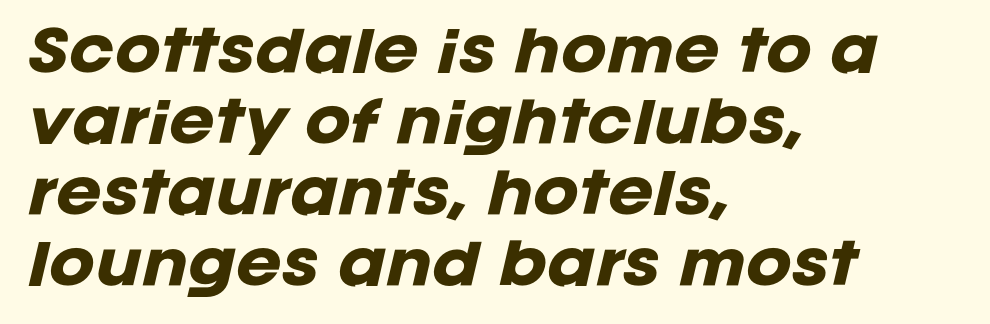
{"italic": "yes", "lean": "right", "slant_degrees": 12, "bold": "yes", "weight": "heavy", "width": "normal", "stroke_contrast": "low", "x_height": "large", "monospaced": "no", "underline": "no", "align": "left", "line_spacing": "normal", "line_spacing_ratio": 1.29, "letter_spacing": "normal", "letter_spacing_em": 0.0, "glyph_px": 55}
